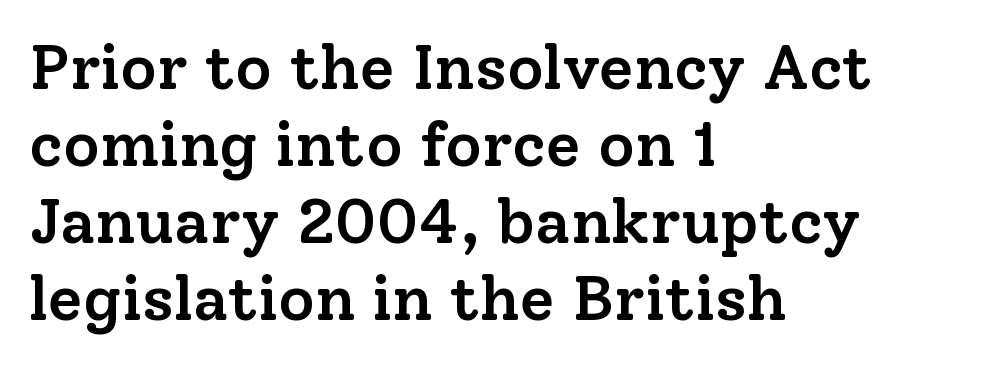
{"serif": "yes", "italic": "no", "bold": "semi", "weight": "semibold", "width": "normal", "stroke_contrast": "low", "x_height": "medium", "monospaced": "no", "underline": "no", "align": "left", "line_spacing_ratio": 1.22, "letter_spacing": "normal", "letter_spacing_em": 0.0, "glyph_px": 63}
